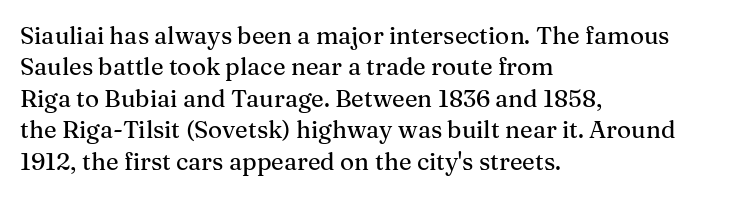
Here the glyphs are tracked normally, forming tight word shapes. Type without underlining. A roman cut, with each character standing at attention. A classic flush-left, rag-right setting is used for this passage.
